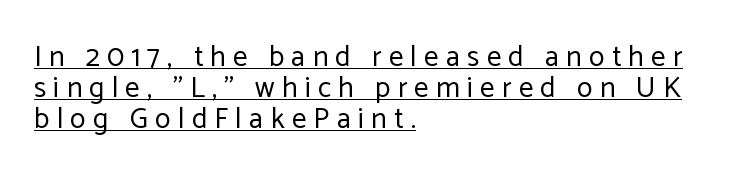
The image shows 29 px regular-weight sans-serif type, upright; set left-aligned, tight line spacing (1.07x), unusually wide letter spacing (+0.25 em), underlined; low stroke contrast and a medium x-height.
